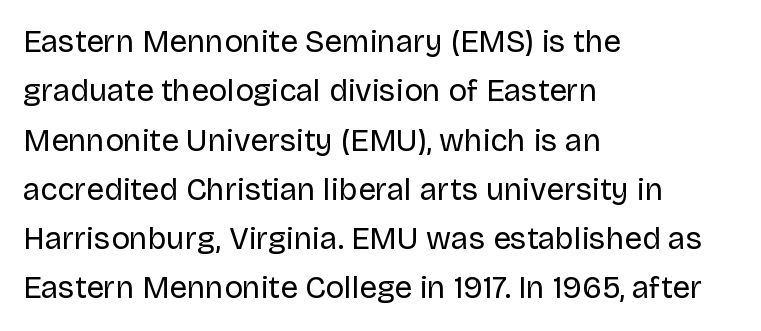
{"serif": "no", "italic": "no", "bold": "no", "weight": "regular", "width": "normal", "stroke_contrast": "low", "x_height": "large", "monospaced": "no", "underline": "no", "align": "left", "line_spacing": "normal", "line_spacing_ratio": 1.59, "letter_spacing": "normal", "letter_spacing_em": 0.0, "glyph_px": 31}
